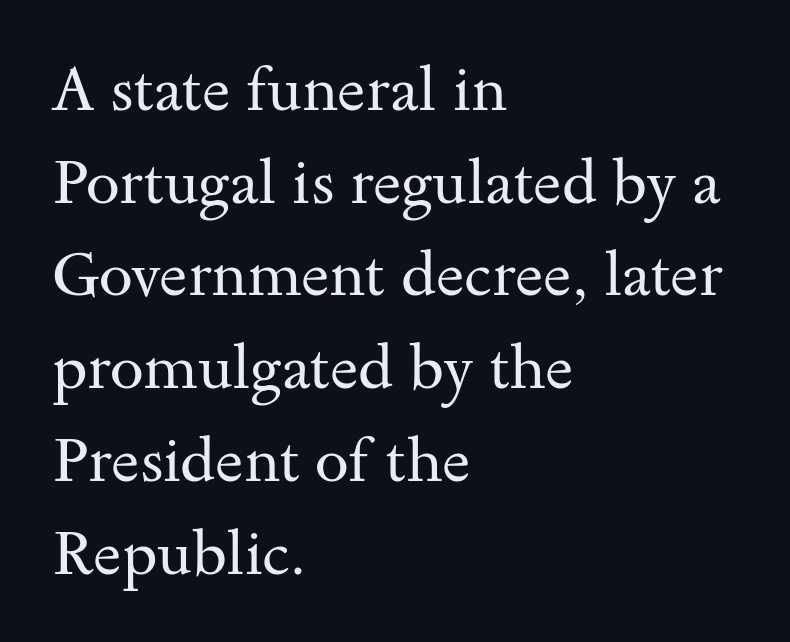
Q: Is the text bold? A: No.
Q: Is the text italic (slanted)? A: No, it is upright.
Q: Is the typeface a serif or a sans-serif typeface? A: Serif.
Q: Is the text underlined? A: No.
Q: How is the paragraph aligned? A: Left-aligned.
Q: Is the spacing between letters normal or unusually wide? A: Normal.
Q: Is the spacing between lines tight, normal or loose? A: Normal.
Q: Width (condensed, normal, or wide)? A: Wide.
Q: Stroke contrast? A: Medium.
Q: x-height? A: Small.
Q: Monospaced? A: No.
